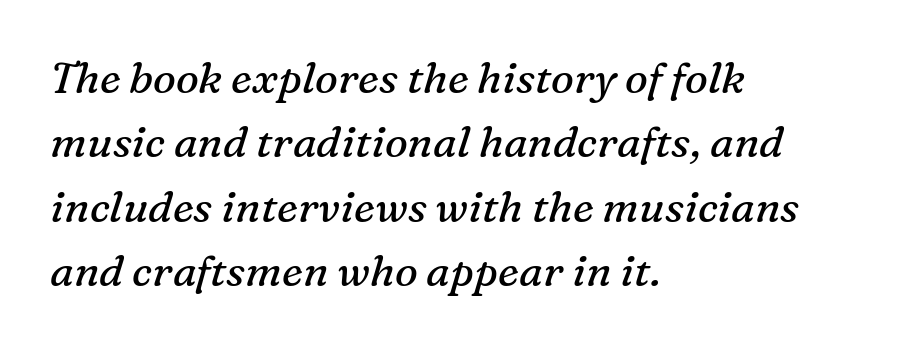
{"serif": "yes", "italic": "yes", "lean": "right", "slant_degrees": 16, "bold": "no", "weight": "regular", "width": "normal", "stroke_contrast": "medium", "x_height": "medium", "monospaced": "no", "underline": "no", "align": "left", "line_spacing": "normal", "line_spacing_ratio": 1.5, "letter_spacing": "normal", "letter_spacing_em": 0.0, "glyph_px": 43}
